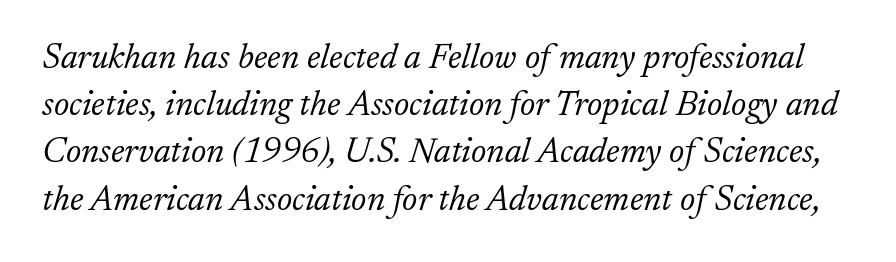
{"serif": "yes", "italic": "yes", "lean": "right", "slant_degrees": 17, "bold": "no", "weight": "light", "width": "normal", "stroke_contrast": "low", "x_height": "small", "monospaced": "no", "underline": "no", "line_spacing": "normal", "line_spacing_ratio": 1.35, "letter_spacing": "normal", "letter_spacing_em": 0.0, "glyph_px": 35}
